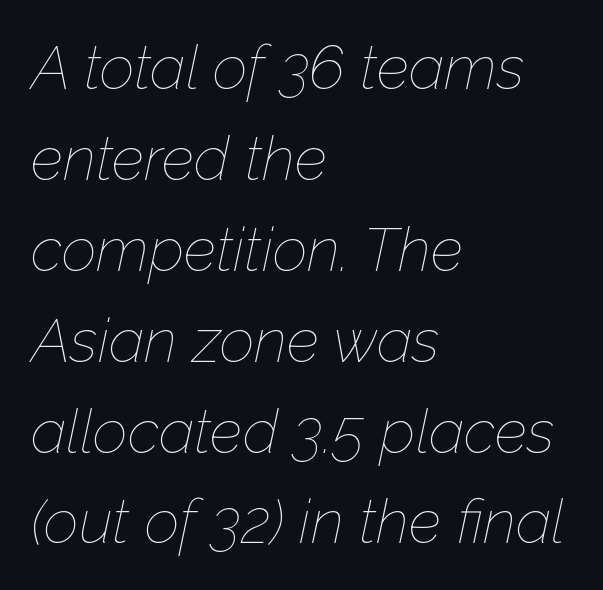
Q: Is the text bold? A: No.
Q: Is the text italic (slanted)? A: Yes, it leans right by about 12 degrees.
Q: Is the text underlined? A: No.
Q: How is the paragraph aligned? A: Left-aligned.
Q: Is the spacing between letters normal or unusually wide? A: Normal.
Q: Is the spacing between lines tight, normal or loose? A: Normal.
Q: Width (condensed, normal, or wide)? A: Normal.
Q: Stroke contrast? A: Low.
Q: x-height? A: Medium.
Q: Monospaced? A: No.
